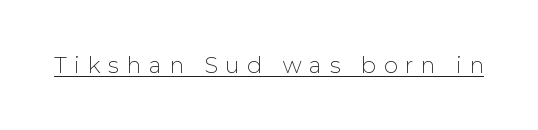
Q: Is the text bold? A: No.
Q: Is the text italic (slanted)? A: No, it is upright.
Q: Is the text underlined? A: Yes.
Q: Is the spacing between letters normal or unusually wide? A: Unusually wide.
